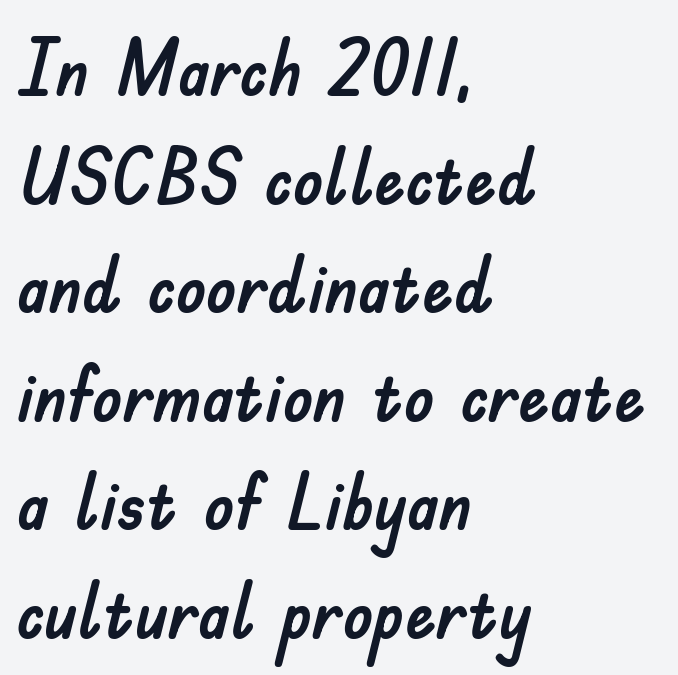
{"serif": "no", "width": "normal", "stroke_contrast": "low", "x_height": "small", "monospaced": "no", "underline": "no", "align": "left", "line_spacing": "normal", "line_spacing_ratio": 1.41, "letter_spacing": "normal", "letter_spacing_em": 0.0, "glyph_px": 77}
